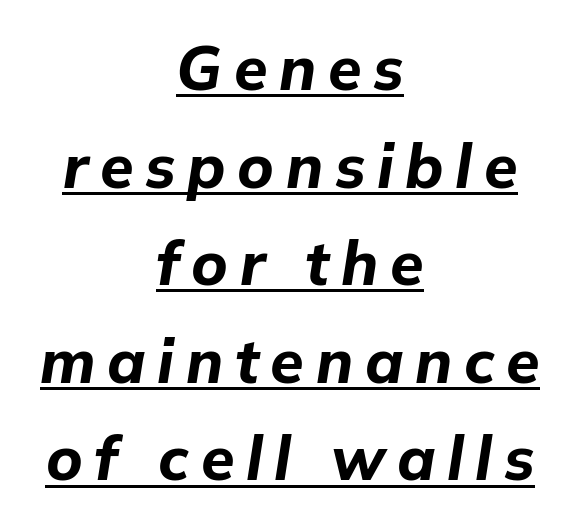
The face used here has a pronounced slope to its letters. These words are printed bold, with thick strokes throughout. Centered paragraph, ragged on both sides. Underlining? Definitely there. The block of text has a typical density, with ordinary space between rows.
